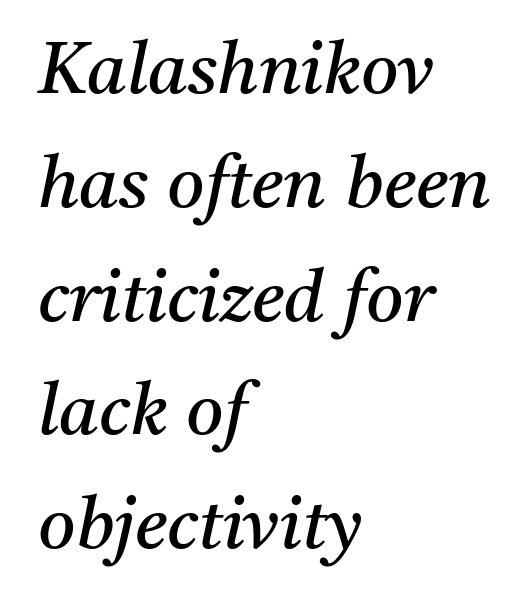
Q: Is the text bold? A: No.
Q: Is the text italic (slanted)? A: Yes, it leans right by about 11 degrees.
Q: Is the typeface a serif or a sans-serif typeface? A: Serif.
Q: Is the text underlined? A: No.
Q: How is the paragraph aligned? A: Left-aligned.
Q: Is the spacing between letters normal or unusually wide? A: Normal.
Q: Is the spacing between lines tight, normal or loose? A: Normal.
Q: Width (condensed, normal, or wide)? A: Normal.
Q: Stroke contrast? A: Medium.
Q: x-height? A: Medium.
Q: Monospaced? A: No.
